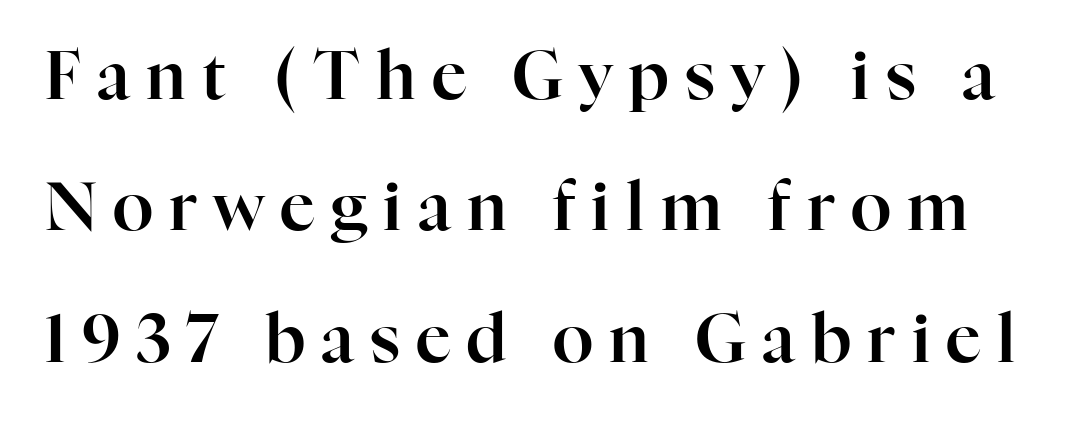
The line texture is sparse and dotted thanks to wide tracking. Decoration check: the copy has no underline. You can tell it's not italic because the verticals are truly vertical. Note: serifs present on the glyphs. Looks like regular typesetting: each glyph gets only the width it needs.
